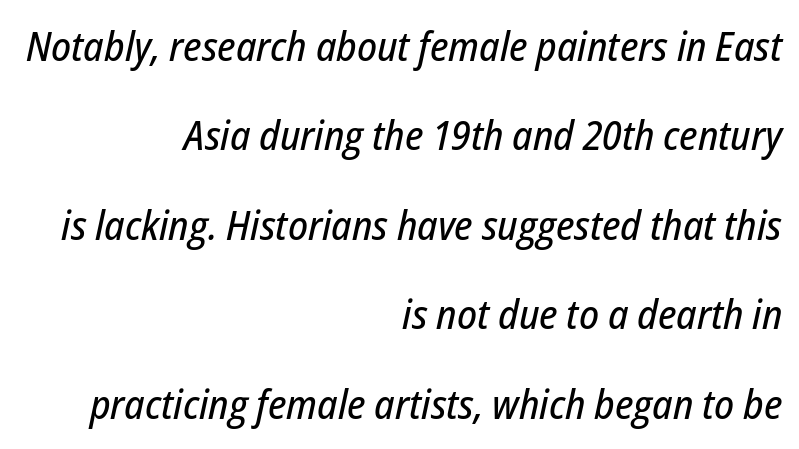
{"italic": "yes", "lean": "right", "slant_degrees": 12, "width": "condensed", "stroke_contrast": "low", "x_height": "medium", "monospaced": "no", "underline": "no", "align": "right", "line_spacing": "loose", "line_spacing_ratio": 2.18, "letter_spacing": "normal", "letter_spacing_em": 0.0, "glyph_px": 41}
